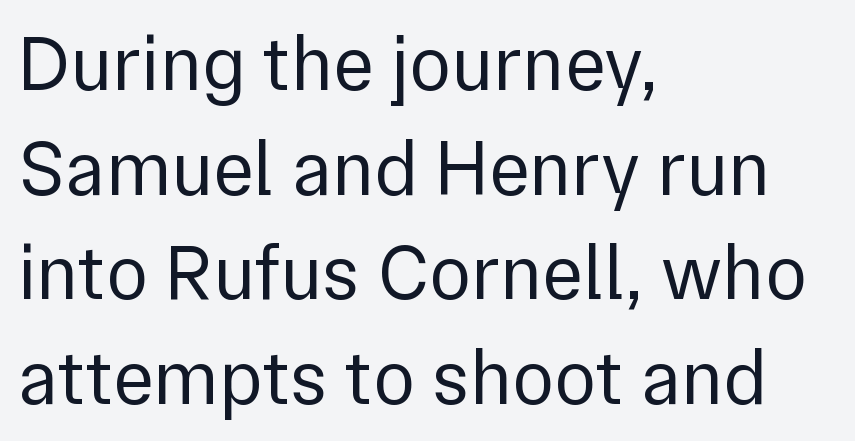
Letters have the restrained weight of plain body copy at most. Regular leading. Each line starts at the same left margin while the right side varies. Varying glyph widths throughout — classic text-font behaviour.
